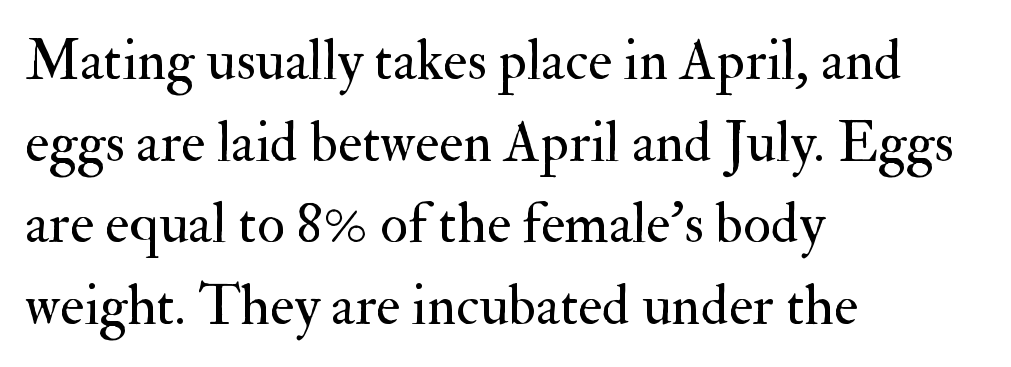
The letterforms sit at book weight or below. Words float on clear page, feet unadorned. Interline gaps are of average width in this sample. Vertical strokes here are truly vertical. Students, note that the glyphs here touch the page at normal intervals.
